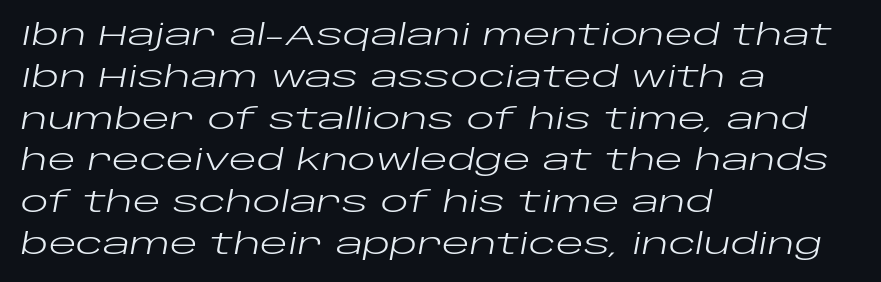
The image shows 29 px regular-weight, wide type, italic (leaning right); set left-aligned, normal line spacing (1.44x), normal letter spacing, not underlined; low stroke contrast and a large x-height.
